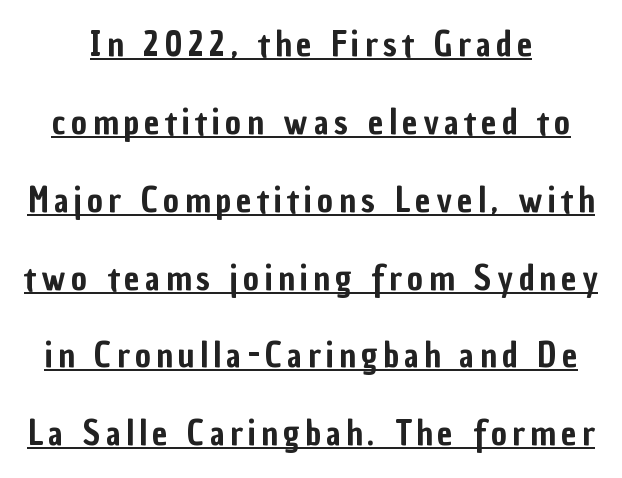
The image shows 34 px condensed sans-serif type, upright; set loose line spacing (2.29x), underlined; low stroke contrast and a medium x-height.
